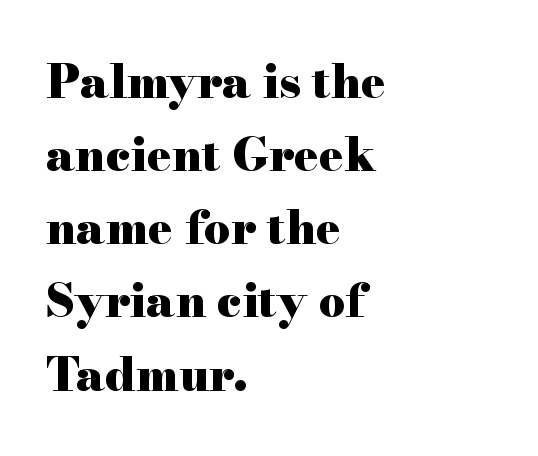
The paragraph shown leans on its left margin. Posture: straight, roman, zero tilt. Nobody touched the tracking dial on this one. Glance below the letters and you will spot only blank space.
